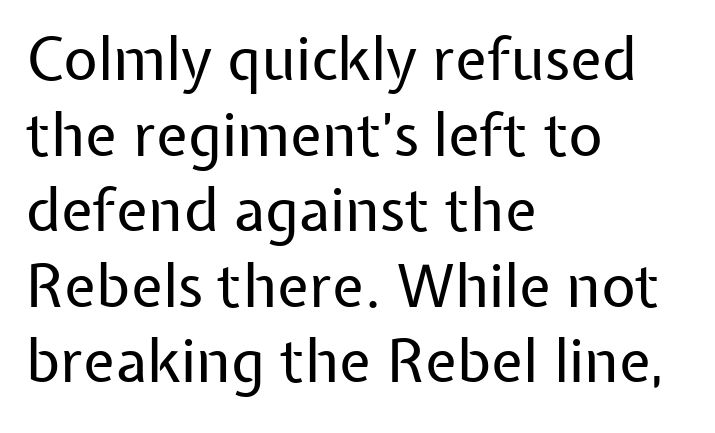
{"serif": "no", "italic": "no", "bold": "no", "weight": "regular", "width": "normal", "stroke_contrast": "low", "x_height": "medium", "monospaced": "no", "underline": "no", "align": "left", "line_spacing": "normal", "line_spacing_ratio": 1.28, "letter_spacing": "normal", "letter_spacing_em": 0.0, "glyph_px": 59}
